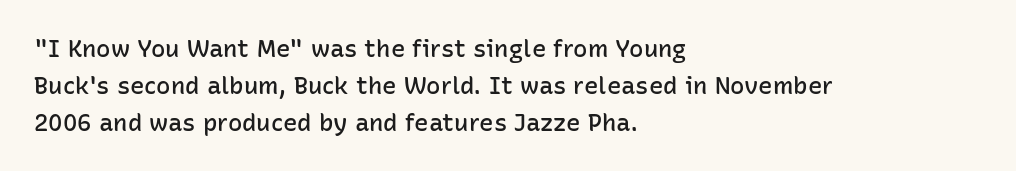
The image shows 24 px text type, upright; set left-aligned, normal line spacing (1.54x), normal letter spacing, not underlined.
